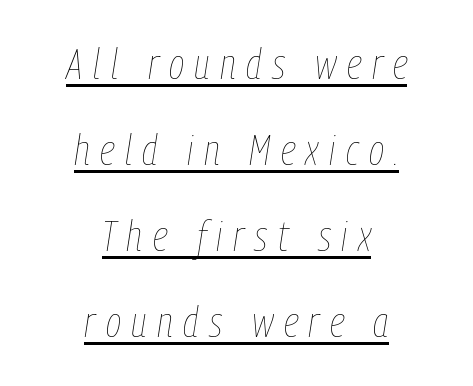
{"italic": "yes", "lean": "right", "slant_degrees": 9, "bold": "no", "weight": "thin", "width": "condensed", "stroke_contrast": "low", "x_height": "medium", "monospaced": "no", "underline": "yes", "align": "center", "line_spacing": "loose", "line_spacing_ratio": 2.05, "letter_spacing": "wide", "letter_spacing_em": 0.25, "glyph_px": 42}
